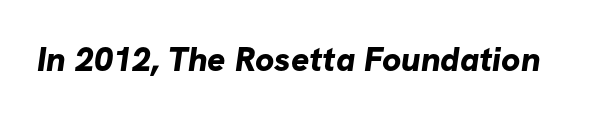
This rendering employs a face without finishing strokes, i.e., a sans-serif. Every letter is thick-stroked: bold, no question. How are the letters spaced? Ordinarily, with no added tracking. Varying glyph widths throughout — classic text-font behaviour.
